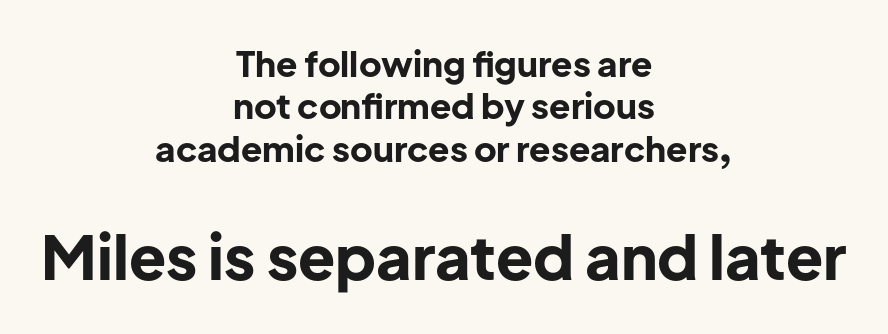
Here the second block reads like a headline and the first like body copy. Are there feet on the stems? There aren't — it's a sans. Pretty heavy lettering here — definitely bold. Nobody touched the tracking dial on this one. The words here are not underlined.
